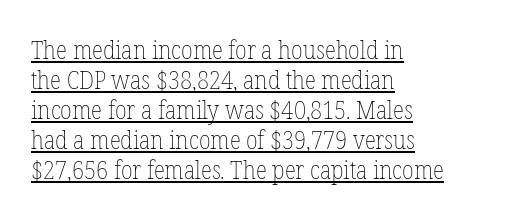
Letters have the restrained weight of plain body copy at most. Decoration check: the copy is underlined. Compared with a centered layout, this one pins lines to the left instead. Honestly, the letter spacing is just normal — you wouldn't notice it. Baseline-to-baseline distance is barely more than the letter height.
